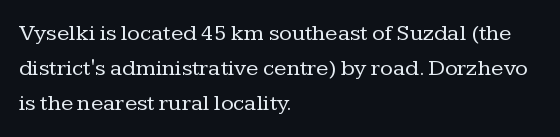
{"italic": "no", "bold": "no", "underline": "no", "align": "left", "line_spacing": "normal", "line_spacing_ratio": 1.53, "letter_spacing": "normal", "letter_spacing_em": 0.0, "glyph_px": 23}
